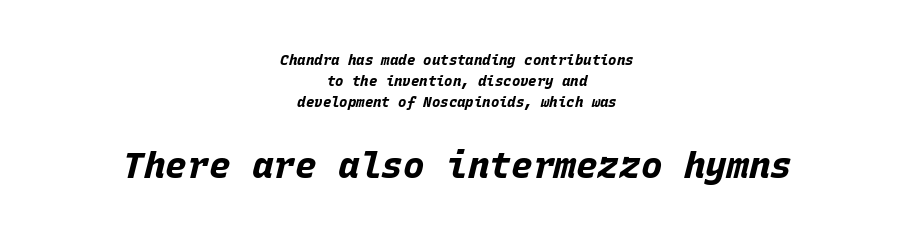
The image shows 36 px bold type, italic (leaning right), monospaced; set centered, normal line spacing (1.51x), normal letter spacing, not underlined; the second (bottom) block is 2.57x larger; low stroke contrast and a large x-height.
